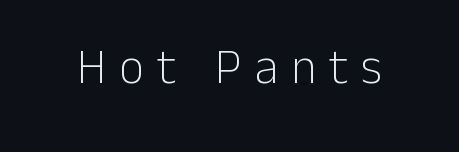
The image shows 49 px light sans-serif type, upright; set unusually wide letter spacing (+0.26 em), not underlined; low stroke contrast and a medium x-height.
